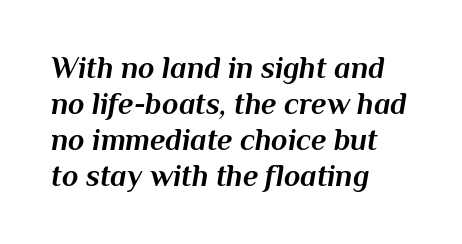
The image shows 30 px bold type, italic (leaning right); set left-aligned, line spacing 1.2x, normal letter spacing, not underlined; medium stroke contrast and a medium x-height.
